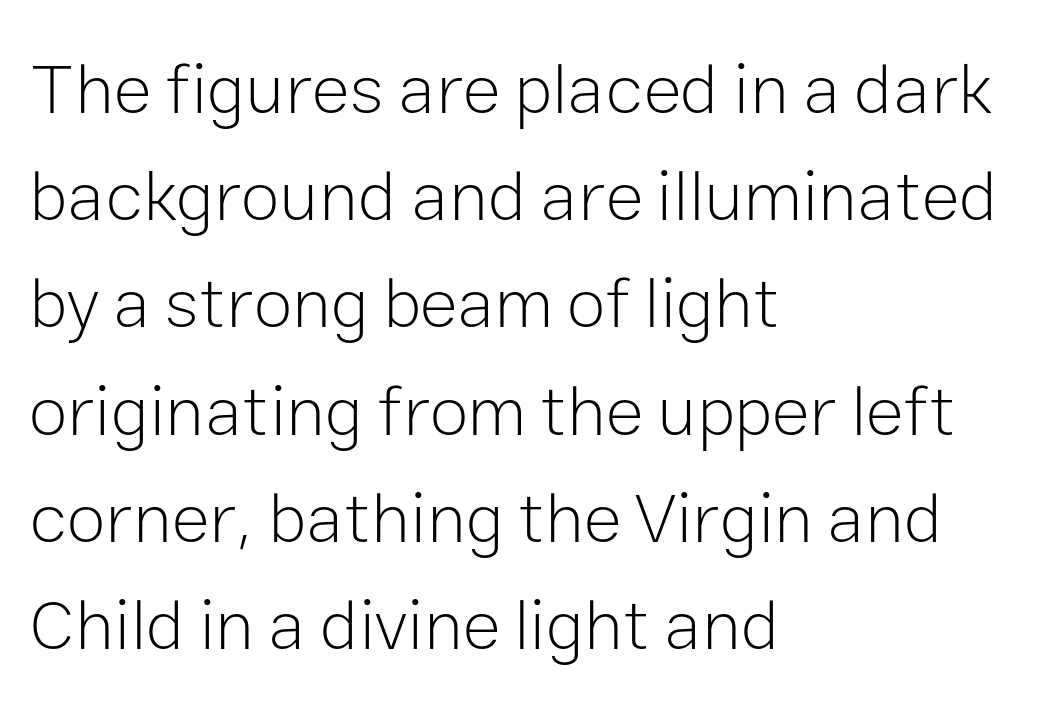
Q: Is the text bold? A: No.
Q: Is the text italic (slanted)? A: No, it is upright.
Q: Is the typeface a serif or a sans-serif typeface? A: Sans-serif.
Q: Is the text underlined? A: No.
Q: How is the paragraph aligned? A: Left-aligned.
Q: Is the spacing between letters normal or unusually wide? A: Normal.
Q: Is the spacing between lines tight, normal or loose? A: Normal.
Q: Width (condensed, normal, or wide)? A: Normal.
Q: Stroke contrast? A: Low.
Q: x-height? A: Medium.
Q: Monospaced? A: No.
